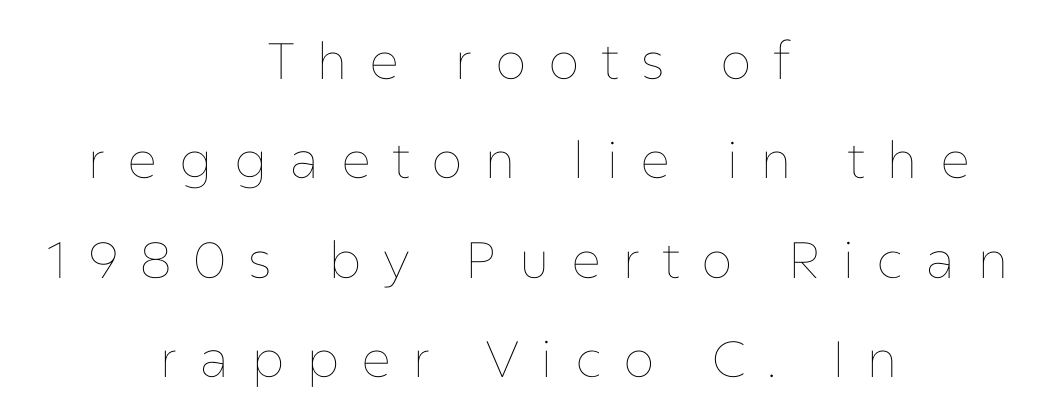
The image shows 51 px thin type, upright; set centered, loose line spacing (1.95x), unusually wide letter spacing (+0.42 em), not underlined; low stroke contrast and a medium x-height.
